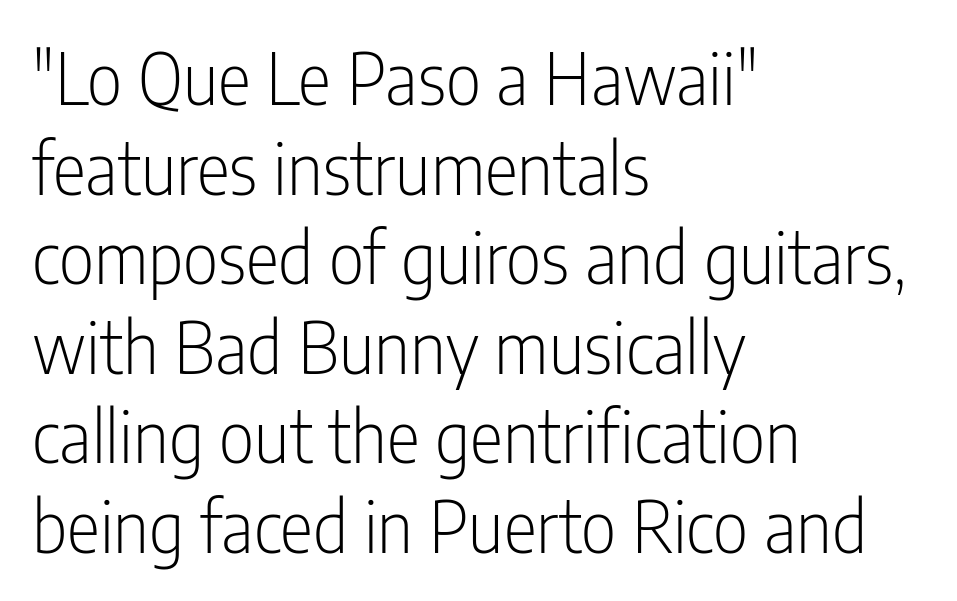
The image shows 70 px light, condensed sans-serif type, upright; set left-aligned, normal line spacing (1.28x), normal letter spacing, not underlined; low stroke contrast and a medium x-height.
